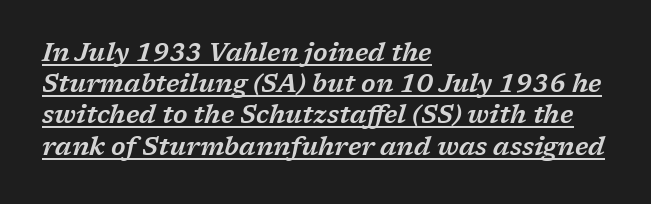
This rendering uses left alignment, leaving the right contour irregular. The face used here is rendered with its standard letterfit. Is the type slanted? Yes — the strokes lean at a clear angle. Regarding leading, the lines here are spaced in the standard way. The specimen includes a rule beneath the text block's lines.
